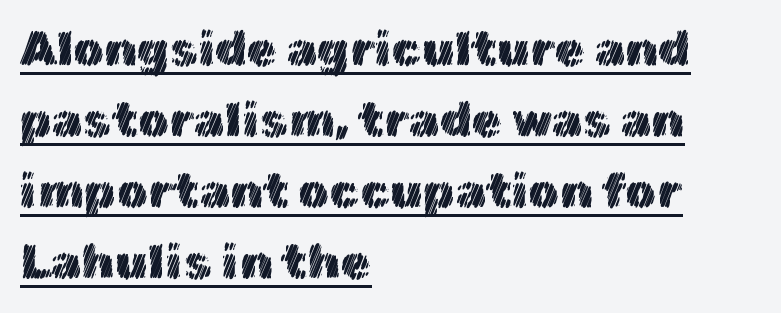
The image shows 49 px text type, upright; set left-aligned, normal line spacing (1.45x), normal letter spacing, underlined; a medium x-height.
